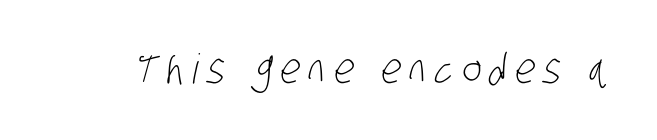
Type without underlining. Think of a printed novel: that variable character pitch is what you see here. Does the type have serifs? No, each stem ends abruptly. Tracking here is generous; glyphs stand well apart from one another.
